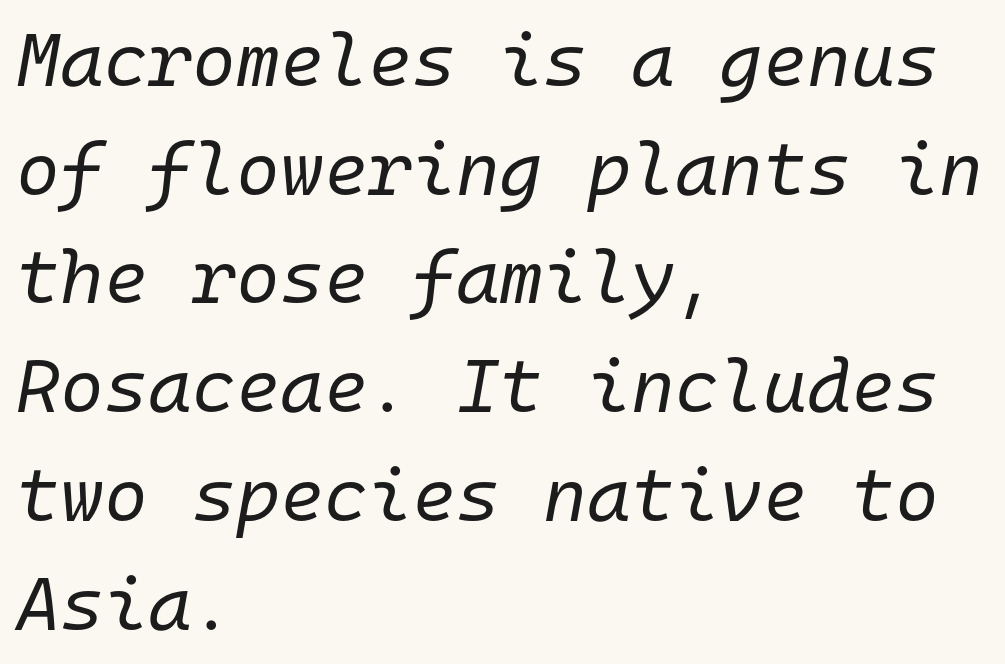
Q: Is the text bold? A: No.
Q: Is the text italic (slanted)? A: Yes, it leans right by about 10 degrees.
Q: Is the text underlined? A: No.
Q: How is the paragraph aligned? A: Left-aligned.
Q: Is the spacing between letters normal or unusually wide? A: Normal.
Q: Is the spacing between lines tight, normal or loose? A: Normal.
Q: Width (condensed, normal, or wide)? A: Normal.
Q: Stroke contrast? A: Low.
Q: x-height? A: Medium.
Q: Monospaced? A: Yes.
